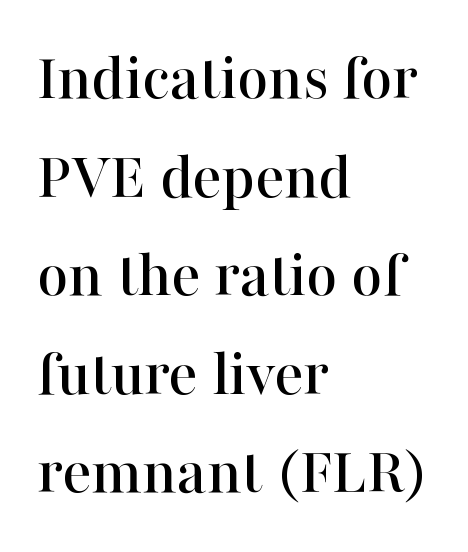
Q: Is the text italic (slanted)? A: No, it is upright.
Q: Is the typeface a serif or a sans-serif typeface? A: Serif.
Q: Is the text underlined? A: No.
Q: How is the paragraph aligned? A: Left-aligned.
Q: Is the spacing between letters normal or unusually wide? A: Normal.
Q: Is the spacing between lines tight, normal or loose? A: Normal.
Q: Width (condensed, normal, or wide)? A: Normal.
Q: Stroke contrast? A: High.
Q: x-height? A: Medium.
Q: Monospaced? A: No.
